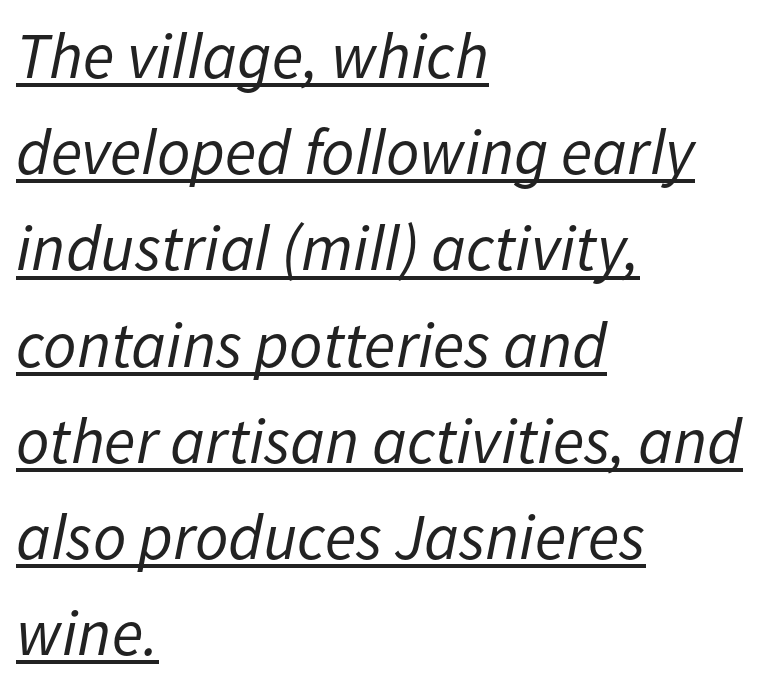
Q: Is the text bold? A: No.
Q: Is the text italic (slanted)? A: Yes, it leans right by about 11 degrees.
Q: Is the text underlined? A: Yes.
Q: How is the paragraph aligned? A: Left-aligned.
Q: Is the spacing between letters normal or unusually wide? A: Normal.
Q: Is the spacing between lines tight, normal or loose? A: Normal.
Q: Width (condensed, normal, or wide)? A: Normal.
Q: Stroke contrast? A: Low.
Q: x-height? A: Medium.
Q: Monospaced? A: No.
